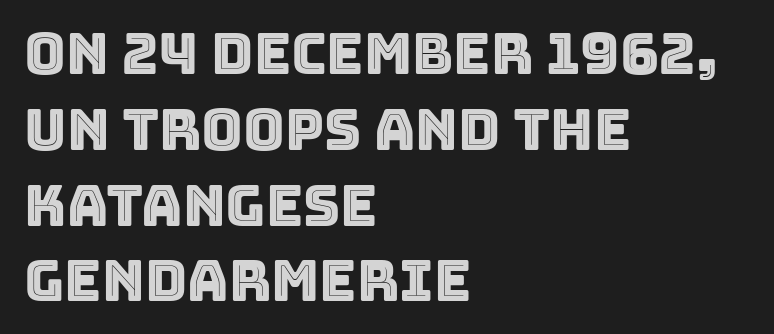
The image shows 57 px text type, upright; set left-aligned, normal line spacing (1.33x), normal letter spacing, not underlined; a large x-height.
